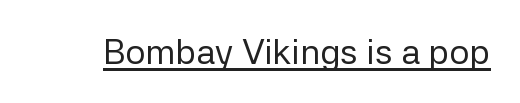
{"serif": "no", "italic": "no", "bold": "no", "weight": "regular", "width": "normal", "stroke_contrast": "low", "x_height": "medium", "monospaced": "no", "underline": "yes", "letter_spacing": "normal", "letter_spacing_em": 0.0, "glyph_px": 35}
